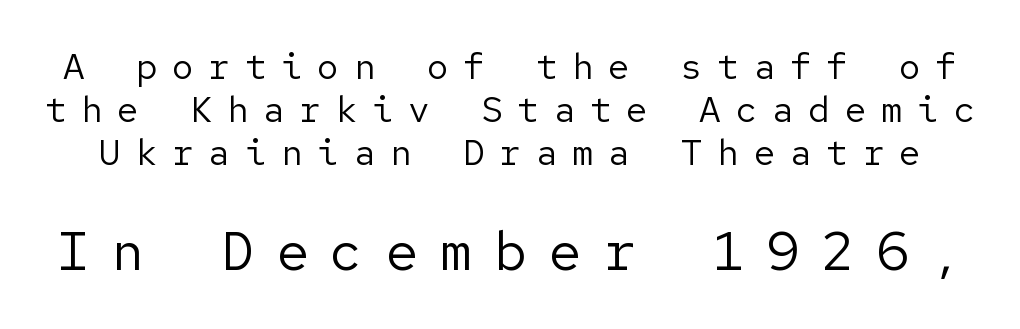
The image shows 54 px regular-weight sans-serif type, upright; set line spacing 1.2x, unusually wide letter spacing (+0.41 em), not underlined; the second (bottom) block is 1.5x larger; low stroke contrast and a medium x-height.
